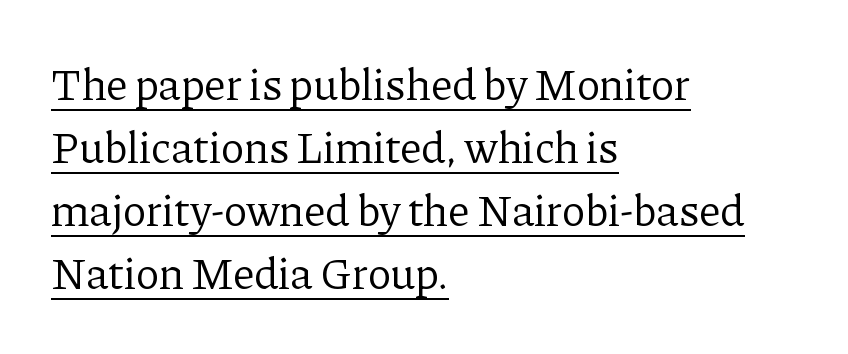
{"serif": "yes", "italic": "no", "bold": "no", "weight": "regular", "width": "normal", "stroke_contrast": "low", "x_height": "medium", "monospaced": "no", "underline": "yes", "align": "left", "line_spacing": "normal", "line_spacing_ratio": 1.43, "letter_spacing": "normal", "letter_spacing_em": 0.0, "glyph_px": 44}
